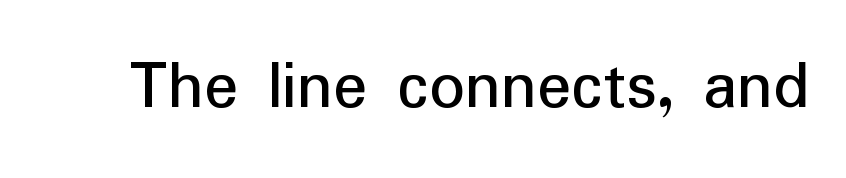
{"serif": "no", "italic": "no", "width": "normal", "stroke_contrast": "low", "x_height": "medium", "monospaced": "no", "underline": "no", "letter_spacing": "normal", "letter_spacing_em": 0.0, "glyph_px": 71}
